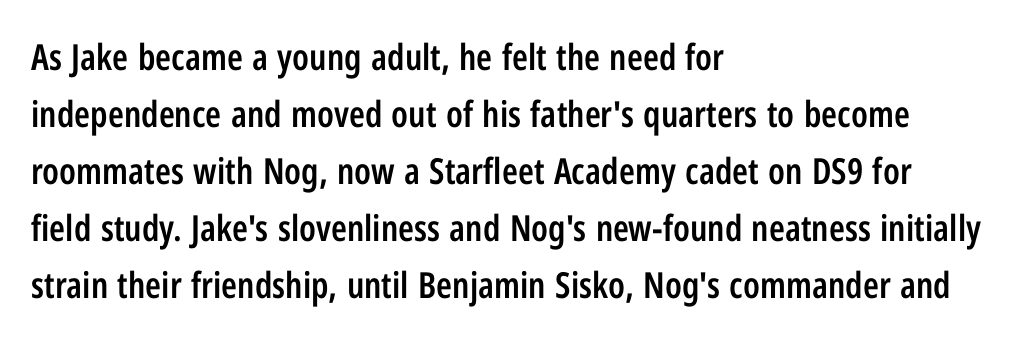
Q: Is the text bold? A: Semi-bold.
Q: Is the text italic (slanted)? A: No, it is upright.
Q: Is the typeface a serif or a sans-serif typeface? A: Sans-serif.
Q: Is the text underlined? A: No.
Q: How is the paragraph aligned? A: Left-aligned.
Q: Is the spacing between letters normal or unusually wide? A: Normal.
Q: Is the spacing between lines tight, normal or loose? A: Normal.
Q: Width (condensed, normal, or wide)? A: Condensed.
Q: Stroke contrast? A: Low.
Q: x-height? A: Medium.
Q: Monospaced? A: No.
